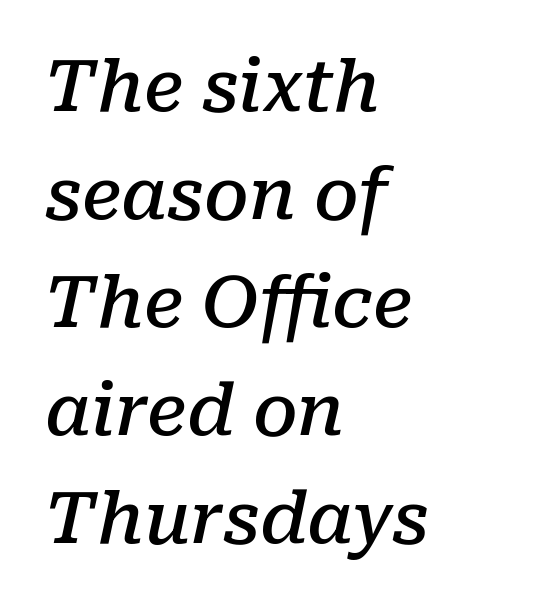
The rendering uses natural spacing where letterforms have individual widths. Interline gaps are of average width in this sample. Looking at the ascenders, they clearly lean. Font category for this specimen: serif. If you drew a ruler down the left edge, every line would touch it.
